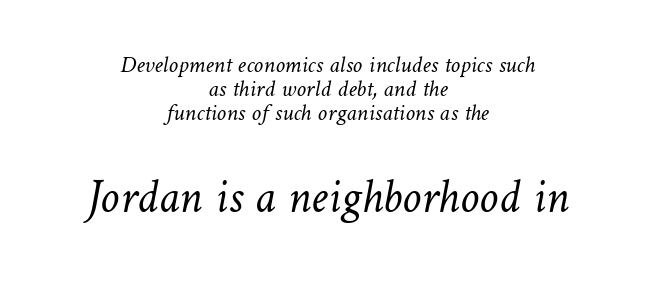
{"bold": "no", "weight": "light", "width": "normal", "stroke_contrast": "low", "x_height": "medium", "monospaced": "no", "underline": "no", "align": "center", "line_spacing": "tight", "line_spacing_ratio": 0.99, "letter_spacing": "normal", "letter_spacing_em": 0.0, "larger_block": "second", "size_ratio": 2.0, "glyph_px": 48}
